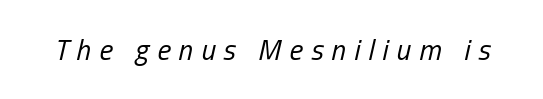
A typesetter would call this proportional, since set widths differ per character. Decoration check: the copy has no underline. Glyph-to-glyph distance is far greater than everyday printed text. Stem width sits at or under what a default text font uses. The glyphs look as if they've been sheared to an angle.
